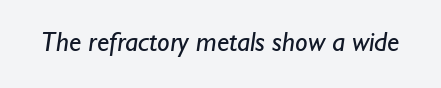
{"serif": "no", "bold": "no", "weight": "regular", "width": "normal", "stroke_contrast": "low", "x_height": "small", "monospaced": "no", "underline": "no", "letter_spacing": "normal", "letter_spacing_em": 0.0, "glyph_px": 28}
